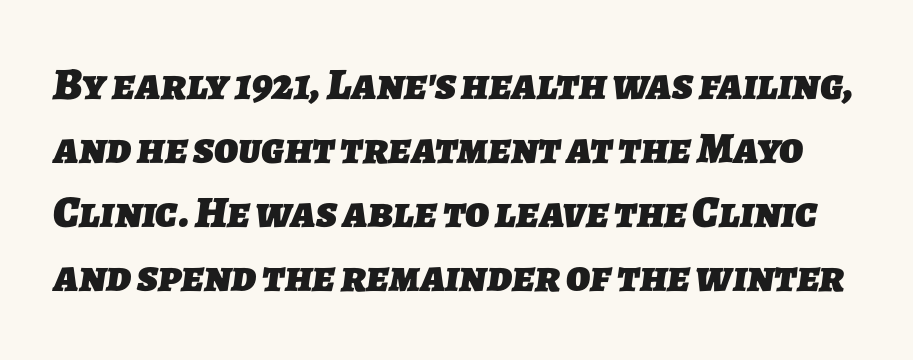
Unlike a traditional serif, this face leaves its strokes unadorned. Each word holds together tightly as a unit, with standard inter-letter gaps. Heft: maximum for text — a bold. Think of a printed novel: that variable character pitch is what you see here. The rows are spaced the way most documents space them. Check under the words: just untouched page.
